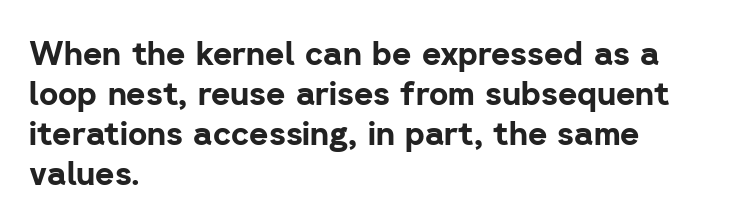
The image shows 33 px bold sans-serif type, upright; set left-aligned, line spacing 1.21x, normal letter spacing, not underlined; low stroke contrast and a medium x-height.
